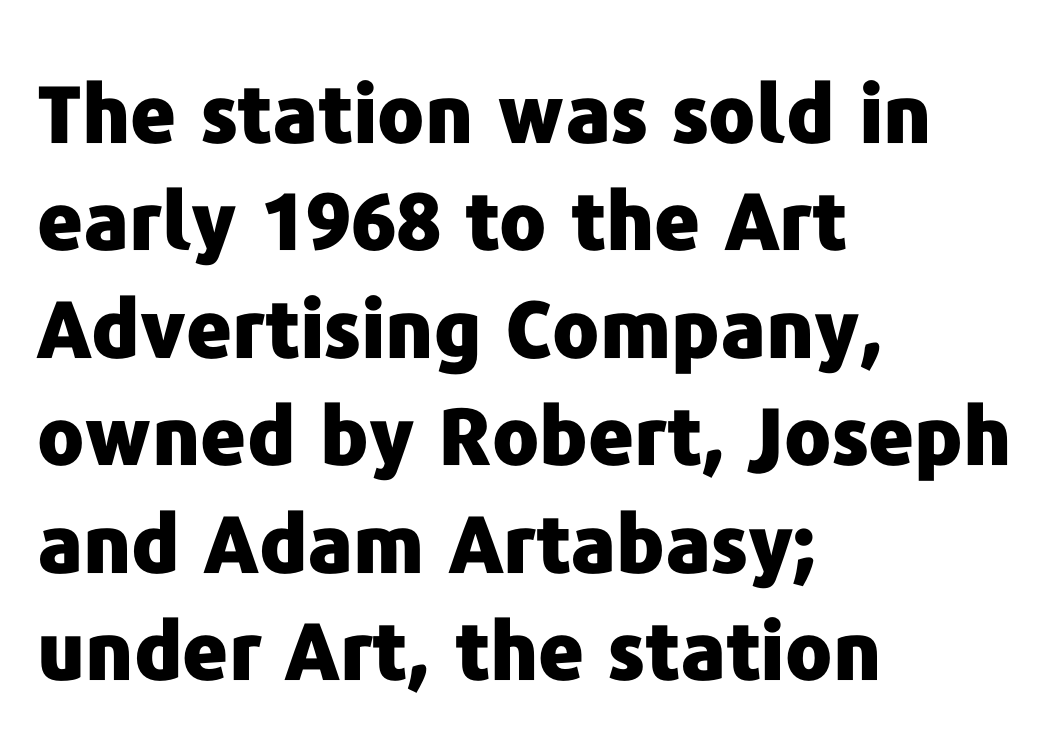
The image shows 79 px heavy sans-serif type, upright; set left-aligned, normal line spacing (1.36x), normal letter spacing, not underlined; low stroke contrast and a medium x-height.
